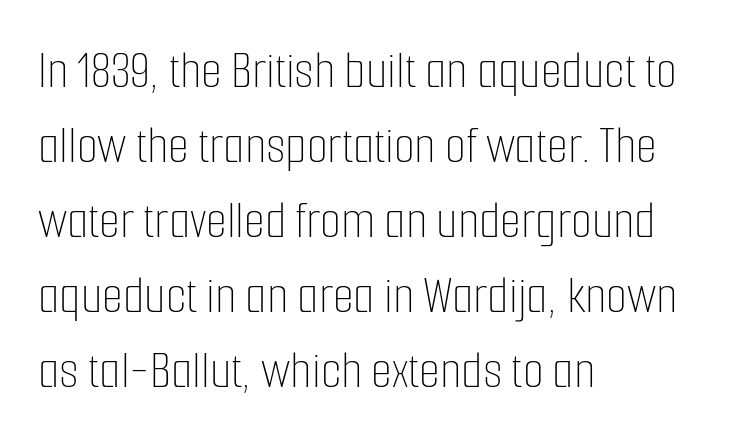
{"italic": "no", "bold": "no", "weight": "thin", "width": "condensed", "stroke_contrast": "low", "x_height": "medium", "monospaced": "no", "underline": "no", "align": "left", "line_spacing": "normal", "line_spacing_ratio": 1.39, "letter_spacing": "normal", "letter_spacing_em": 0.0, "glyph_px": 54}
